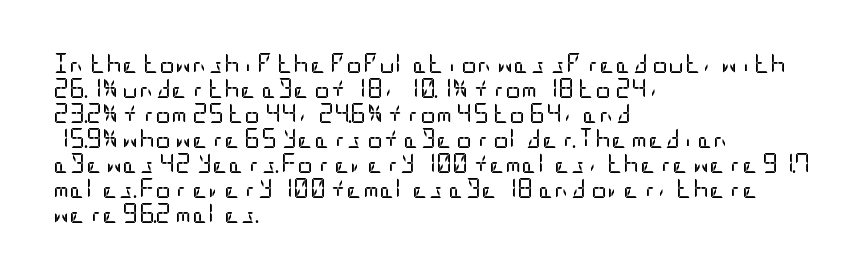
The image shows 20 px text type, upright; set left-aligned, normal line spacing (1.25x), normal letter spacing, not underlined.
